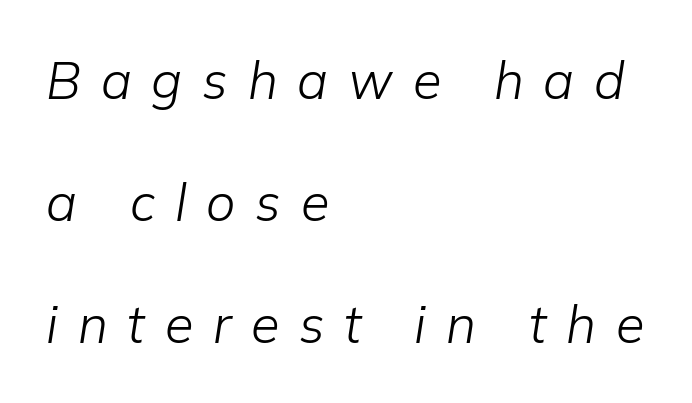
The rendering anchors every line to the left-hand side. Every character sits at an angle, as italics do. Honestly, there is no underline to notice here at all. Baseline-to-baseline distance is far greater than the letter height. What stands out about the letter spacing? Its width — letters are far apart.
